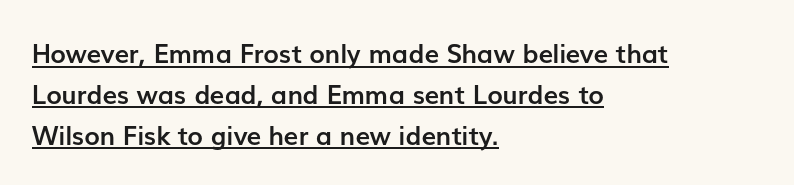
The font's upright variant was chosen for this text. Caption: lettering with a line underneath. The type is set solid horizontally, with unmodified tracking. Regarding leading, the lines here are spaced in the standard way.
